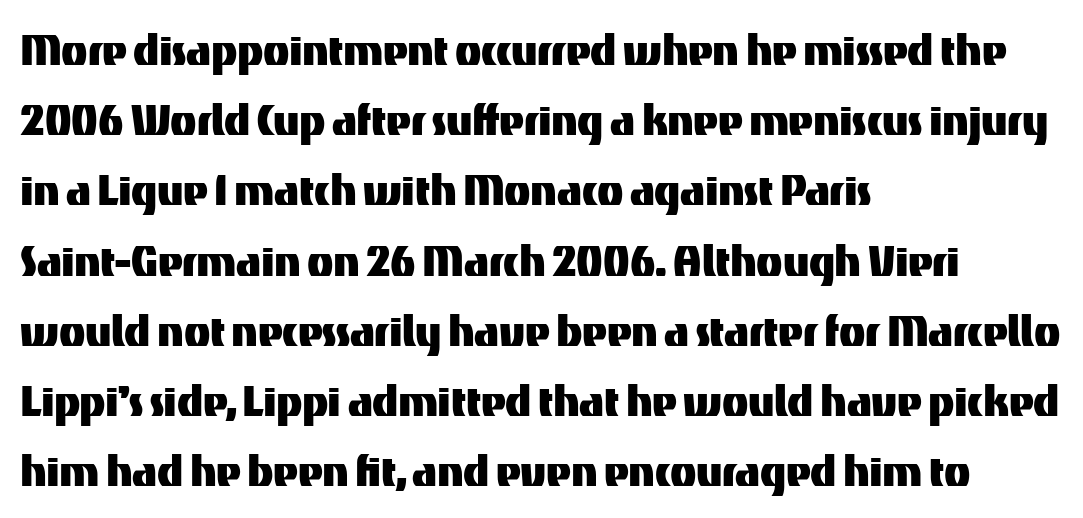
Q: Is the text italic (slanted)? A: No, it is upright.
Q: Is the typeface a serif or a sans-serif typeface? A: Sans-serif.
Q: Is the text underlined? A: No.
Q: How is the paragraph aligned? A: Left-aligned.
Q: Is the spacing between letters normal or unusually wide? A: Normal.
Q: Is the spacing between lines tight, normal or loose? A: Normal.
Q: Width (condensed, normal, or wide)? A: Normal.
Q: Stroke contrast? A: Medium.
Q: x-height? A: Medium.
Q: Monospaced? A: No.
